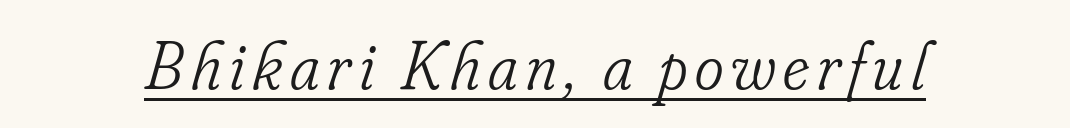
The image shows 69 px light, condensed serif type, italic (leaning right); set underlined; low stroke contrast and a small x-height.
